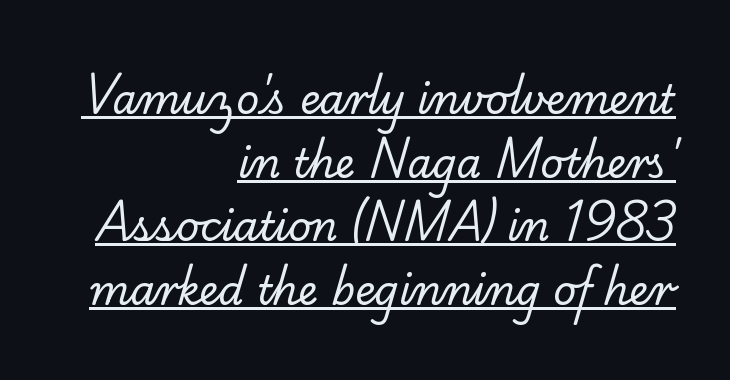
Q: Is the text bold? A: No.
Q: Is the text underlined? A: Yes.
Q: How is the paragraph aligned? A: Right-aligned.
Q: Is the spacing between letters normal or unusually wide? A: Normal.
Q: Is the spacing between lines tight, normal or loose? A: Normal.
Q: Width (condensed, normal, or wide)? A: Normal.
Q: Stroke contrast? A: Low.
Q: x-height? A: Small.
Q: Monospaced? A: No.
